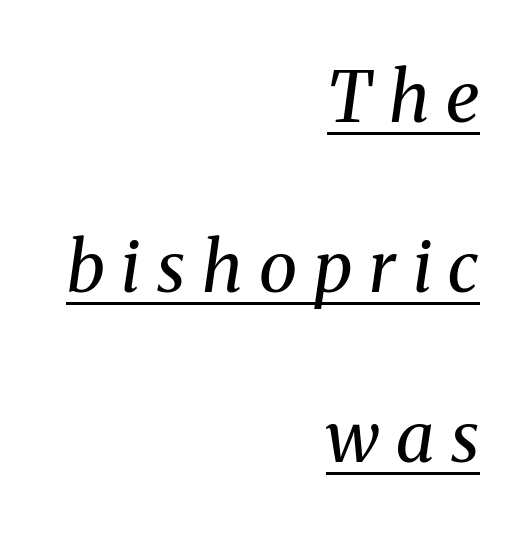
Honestly, the letter spacing is so wide it's the main thing you notice. The passage shown is typed in a proportional face where columns would drift. Which margin do the lines hug? The right one — the left edge is uneven. The cut favours lightness, reaching ordinary text weight at its darkest. You can see a thin bar hugging the bottom of the glyphs. Yep, that's italic — everything's leaning.
